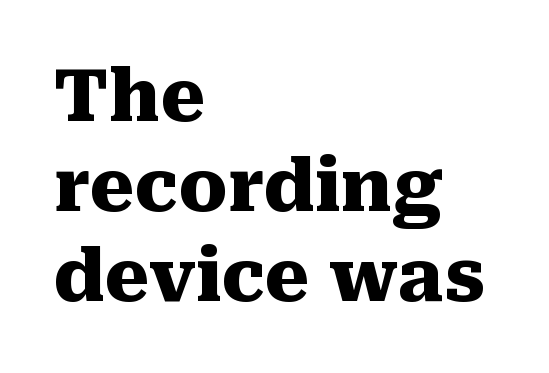
In terms of leading, this rendering sits right in the middle. Inter-character spacing is left at the font's built-in metrics. Serifs: yes, visible at the terminals of the letterforms. Notice how the passage keeps a crisp vertical edge on the left only. Here the designer chose a conventional face with non-uniform glyph widths. The foot of each line stays bare and open.
